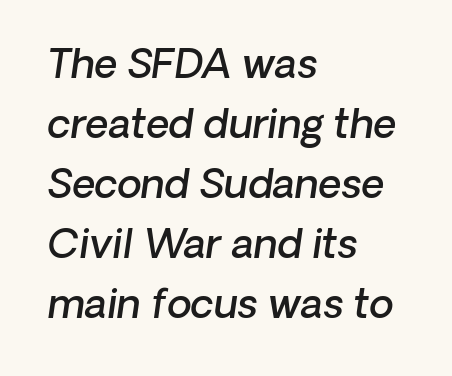
Q: Is the text bold? A: Semi-bold.
Q: Is the typeface a serif or a sans-serif typeface? A: Sans-serif.
Q: Is the text underlined? A: No.
Q: How is the paragraph aligned? A: Left-aligned.
Q: Is the spacing between letters normal or unusually wide? A: Normal.
Q: Is the spacing between lines tight, normal or loose? A: Normal.
Q: Width (condensed, normal, or wide)? A: Normal.
Q: Stroke contrast? A: Low.
Q: x-height? A: Medium.
Q: Monospaced? A: No.
